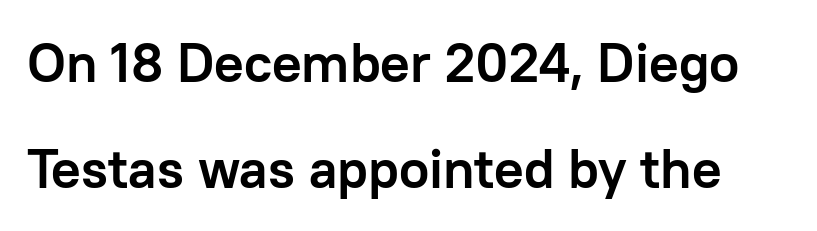
The image shows 55 px semibold sans-serif type, upright; set loose line spacing (1.93x), normal letter spacing, not underlined; low stroke contrast and a medium x-height.
